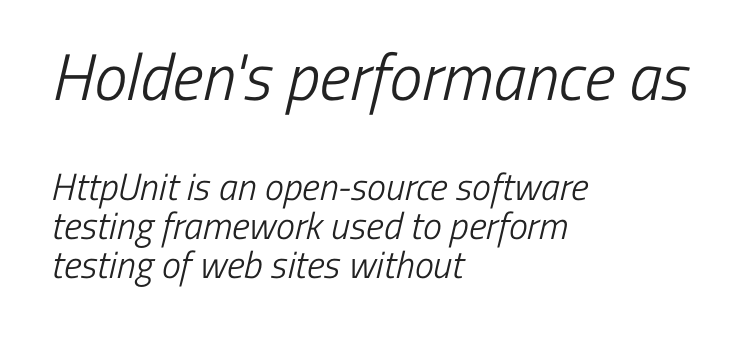
The type family on display is of the sans-serif kind. Two sizes are in play, and the larger belongs to the first block. The setting favours the left margin, as ordinary paragraphs usually do. Unmarked baselines from the first word to the last.
